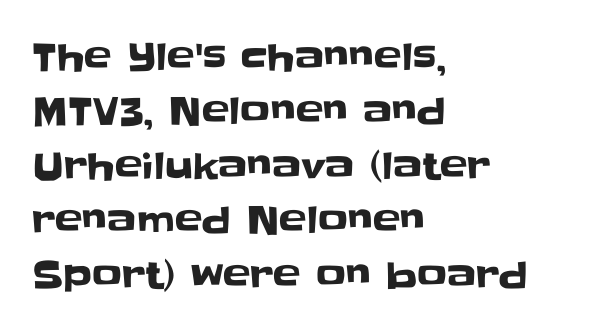
Q: Is the text italic (slanted)? A: No, it is upright.
Q: Is the typeface a serif or a sans-serif typeface? A: Sans-serif.
Q: Is the text underlined? A: No.
Q: How is the paragraph aligned? A: Left-aligned.
Q: Is the spacing between letters normal or unusually wide? A: Normal.
Q: Is the spacing between lines tight, normal or loose? A: Normal.
Q: Width (condensed, normal, or wide)? A: Normal.
Q: Stroke contrast? A: Low.
Q: x-height? A: Large.
Q: Monospaced? A: No.
